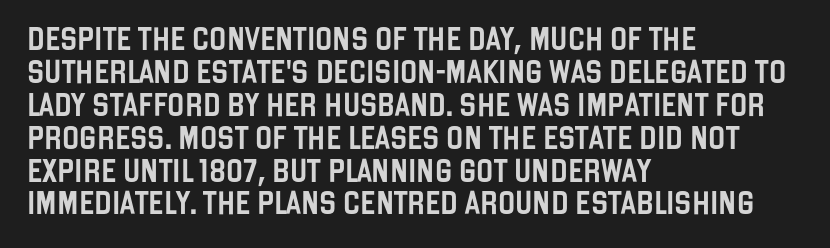
Q: Is the text italic (slanted)? A: No, it is upright.
Q: Is the text underlined? A: No.
Q: How is the paragraph aligned? A: Left-aligned.
Q: Is the spacing between letters normal or unusually wide? A: Normal.
Q: Is the spacing between lines tight, normal or loose? A: Normal.
